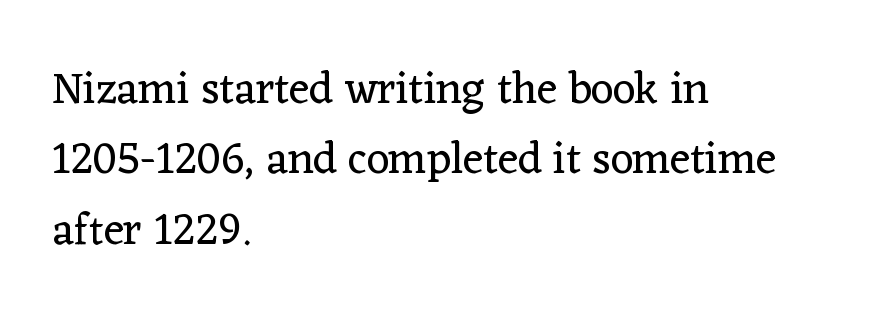
The passage shown is typed in a proportional face where columns would drift. The cut favours lightness, reaching ordinary text weight at its darkest. The zone under the glyphs is completely vacant. Quick note: interline space is typical.
